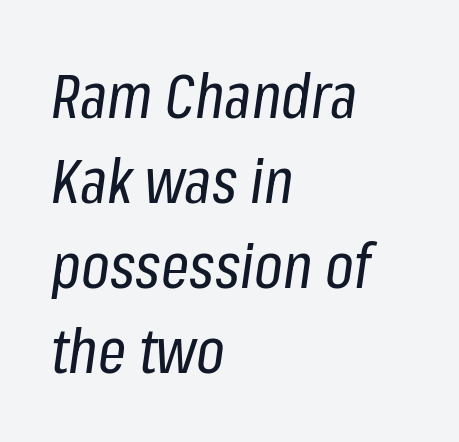
The image shows 62 px regular-weight, condensed type, italic (leaning right); set left-aligned, normal line spacing (1.37x), normal letter spacing, not underlined; low stroke contrast and a medium x-height.
